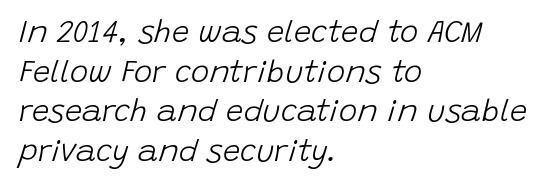
{"italic": "yes", "lean": "right", "slant_degrees": 15, "bold": "no", "weight": "light", "width": "normal", "stroke_contrast": "low", "x_height": "large", "monospaced": "no", "underline": "no", "align": "left", "line_spacing": "normal", "line_spacing_ratio": 1.28, "letter_spacing": "normal", "letter_spacing_em": 0.0, "glyph_px": 31}
